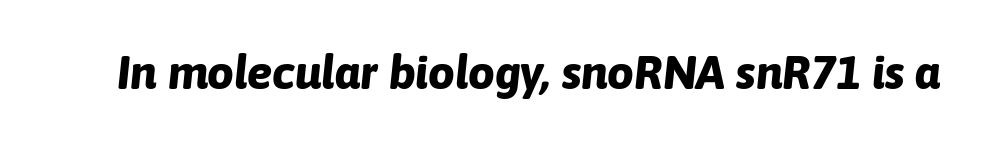
Q: Is the text bold? A: Yes.
Q: Is the text italic (slanted)? A: Yes, it leans right by about 6 degrees.
Q: Is the text underlined? A: No.
Q: Is the spacing between letters normal or unusually wide? A: Normal.
Q: Width (condensed, normal, or wide)? A: Normal.
Q: Stroke contrast? A: Low.
Q: x-height? A: Medium.
Q: Monospaced? A: No.
